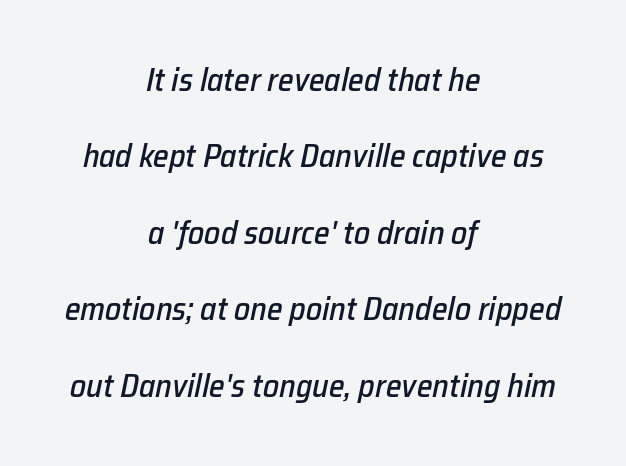
The lines are spread far apart with generous leading. Between one letter and the next there's only the usual sliver of space. Clear beneath every line of the passage. Reading down the block, each line starts at a different indent, mirrored at its end.
